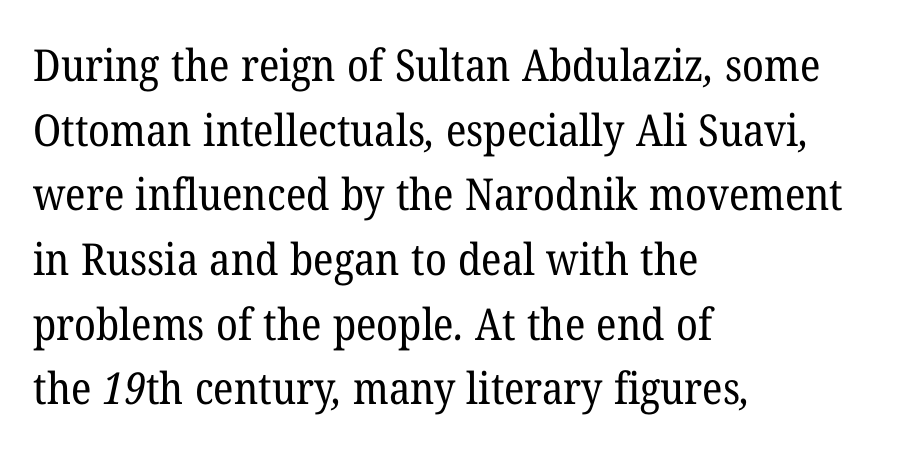
The image shows 44 px regular-weight serif type; set left-aligned, normal line spacing (1.47x), normal letter spacing, not underlined; low stroke contrast and a medium x-height.
